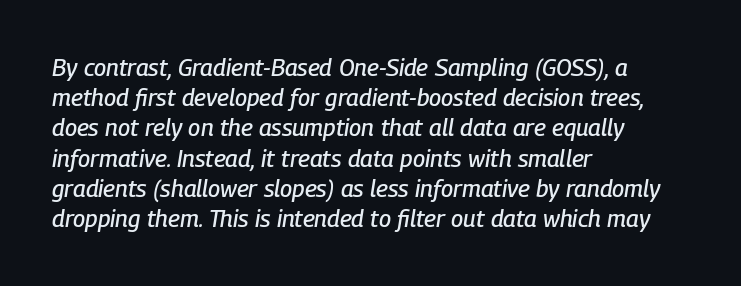
{"italic": "yes", "lean": "right", "slant_degrees": 9, "underline": "no", "align": "left", "line_spacing": "normal", "line_spacing_ratio": 1.26, "letter_spacing": "normal", "letter_spacing_em": 0.0, "glyph_px": 24}
